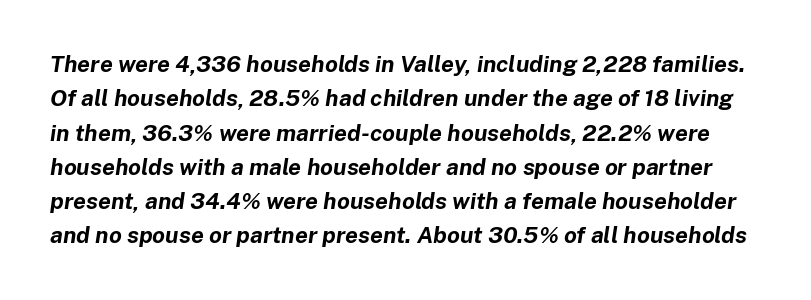
Q: Is the text bold? A: Yes.
Q: Is the text italic (slanted)? A: Yes, it leans right by about 8 degrees.
Q: Is the text underlined? A: No.
Q: Is the spacing between letters normal or unusually wide? A: Normal.
Q: Is the spacing between lines tight, normal or loose? A: Normal.
